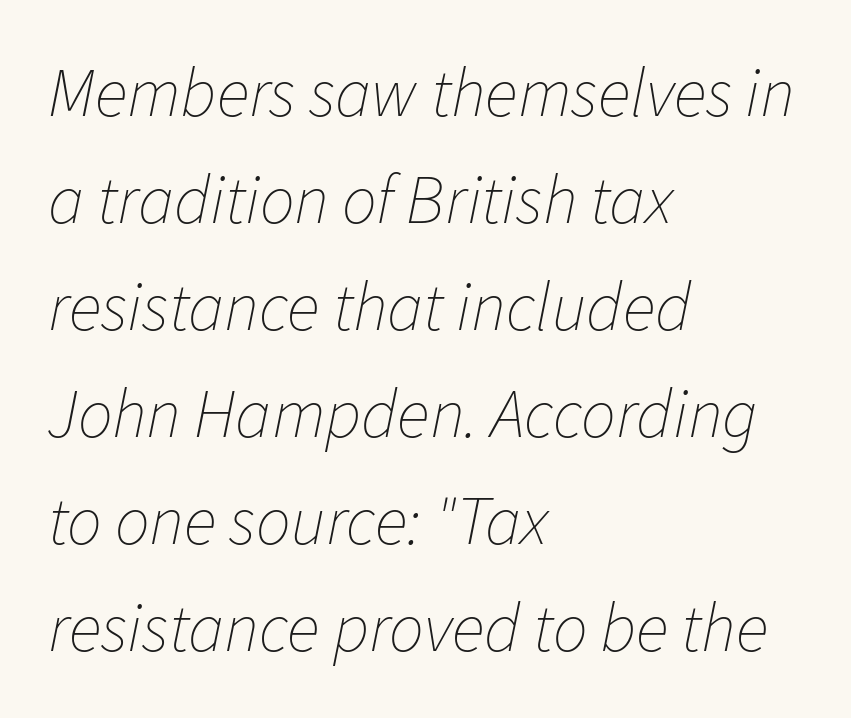
The passage shown is not underscored anywhere. The typesetting does not lean heavy: it is not bold. Successive baselines arrive at the customary interval. Would a proofreader flag this as italicized? Yes. The rag falls on the right side of this text block. You could not count columns in this text — the font is proportionally spaced.
